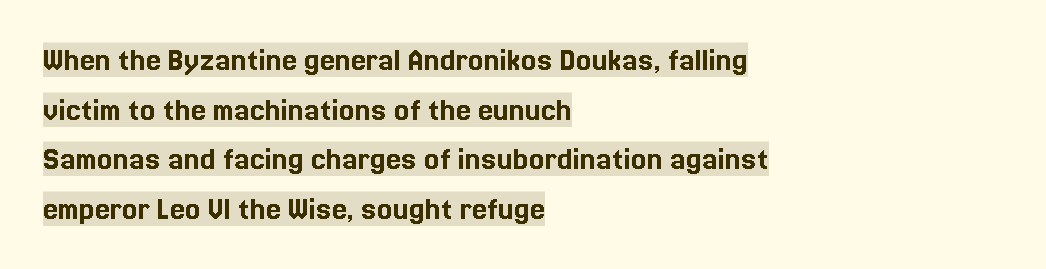
{"serif": "yes", "italic": "no", "width": "condensed", "x_height": "large", "monospaced": "no", "underline": "no", "align": "left", "line_spacing": "normal", "line_spacing_ratio": 1.46, "letter_spacing": "normal", "letter_spacing_em": 0.0, "glyph_px": 34}
